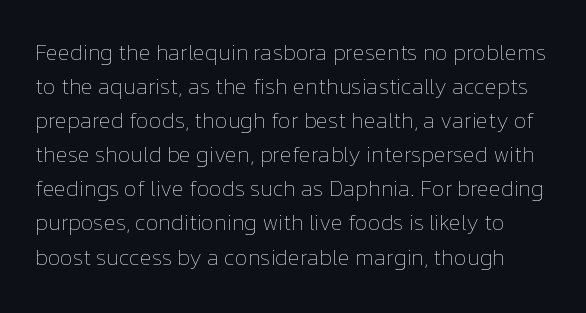
No extra ink here — the face is not bold. Vertical strokes here are truly vertical. Underlining? Definitely not there. The passage shown has conventional tracking throughout. The line-height multiplier appears to be the usual default.
